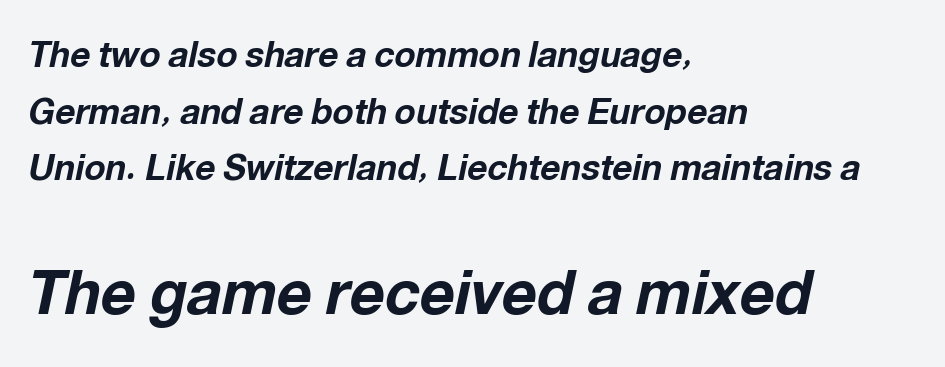
Q: Is the text bold? A: Yes.
Q: Is the text italic (slanted)? A: Yes, it leans right by about 12 degrees.
Q: Is the text underlined? A: No.
Q: How is the paragraph aligned? A: Left-aligned.
Q: Is the spacing between letters normal or unusually wide? A: Normal.
Q: Is the spacing between lines tight, normal or loose? A: Normal.
Q: Which block of text is set in a larger size, the first (top) or the second (bottom)? A: The second (bottom) one.
Q: Width (condensed, normal, or wide)? A: Normal.
Q: Stroke contrast? A: Low.
Q: x-height? A: Medium.
Q: Monospaced? A: No.
